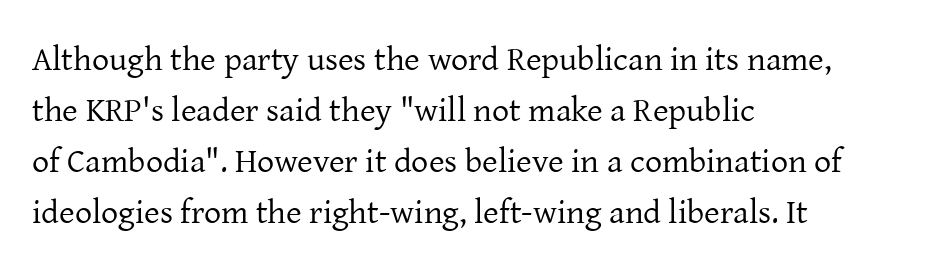
Q: Is the text bold? A: No.
Q: Is the text italic (slanted)? A: No, it is upright.
Q: Is the typeface a serif or a sans-serif typeface? A: Serif.
Q: Is the text underlined? A: No.
Q: How is the paragraph aligned? A: Left-aligned.
Q: Is the spacing between letters normal or unusually wide? A: Normal.
Q: Is the spacing between lines tight, normal or loose? A: Normal.
Q: Width (condensed, normal, or wide)? A: Normal.
Q: Stroke contrast? A: Low.
Q: x-height? A: Medium.
Q: Monospaced? A: No.
